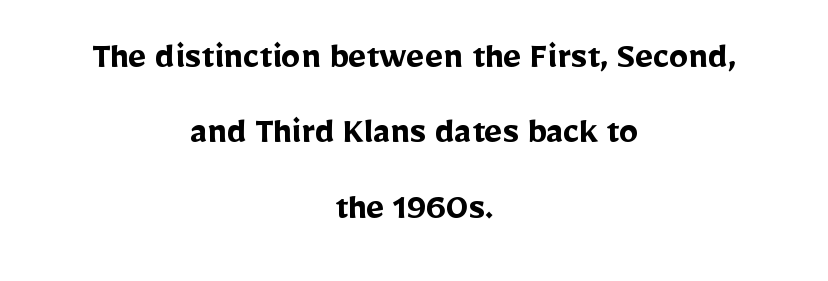
{"serif": "no", "italic": "no", "bold": "yes", "weight": "semibold", "width": "normal", "stroke_contrast": "low", "x_height": "medium", "monospaced": "no", "underline": "no", "align": "center", "line_spacing": "loose", "line_spacing_ratio": 1.93, "letter_spacing": "normal", "letter_spacing_em": 0.0, "glyph_px": 39}
